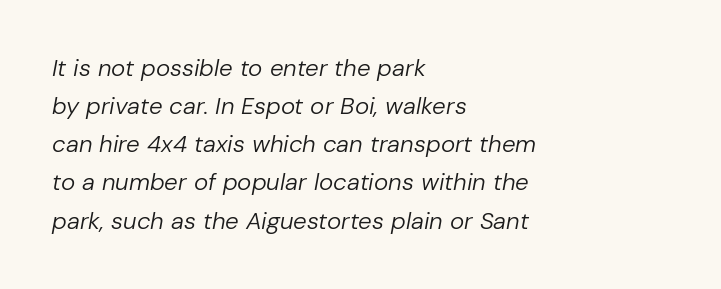
Q: Is the text bold? A: No.
Q: Is the text italic (slanted)? A: Yes, it leans right by about 10 degrees.
Q: Is the text underlined? A: No.
Q: How is the paragraph aligned? A: Left-aligned.
Q: Is the spacing between letters normal or unusually wide? A: Normal.
Q: Is the spacing between lines tight, normal or loose? A: Normal.
